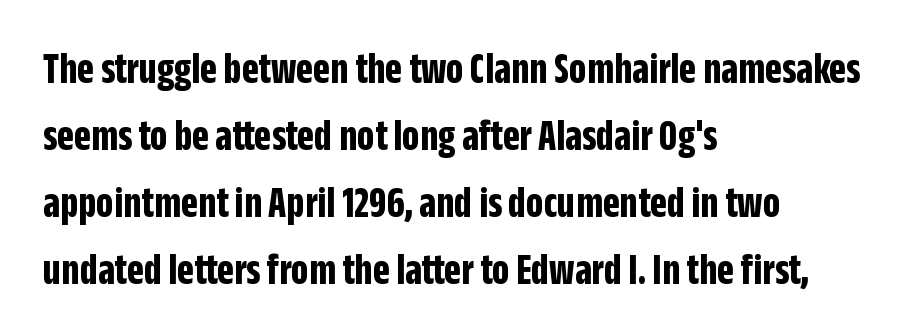
Q: Is the text bold? A: Yes.
Q: Is the text italic (slanted)? A: No, it is upright.
Q: Is the typeface a serif or a sans-serif typeface? A: Sans-serif.
Q: Is the text underlined? A: No.
Q: How is the paragraph aligned? A: Left-aligned.
Q: Is the spacing between letters normal or unusually wide? A: Normal.
Q: Is the spacing between lines tight, normal or loose? A: Normal.
Q: Width (condensed, normal, or wide)? A: Condensed.
Q: Stroke contrast? A: Low.
Q: x-height? A: Large.
Q: Monospaced? A: No.
